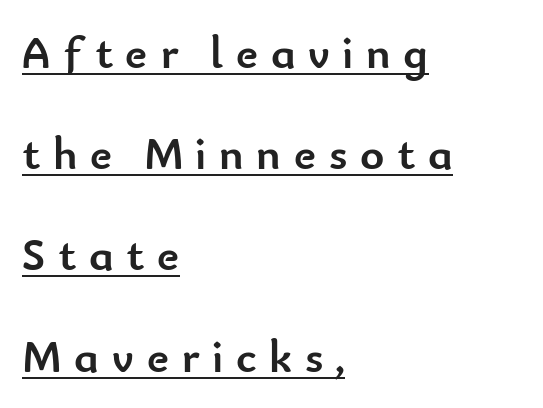
The image shows 46 px semibold sans-serif type, upright; set left-aligned, loose line spacing (2.2x), unusually wide letter spacing (+0.28 em), underlined; low stroke contrast and a small x-height.
